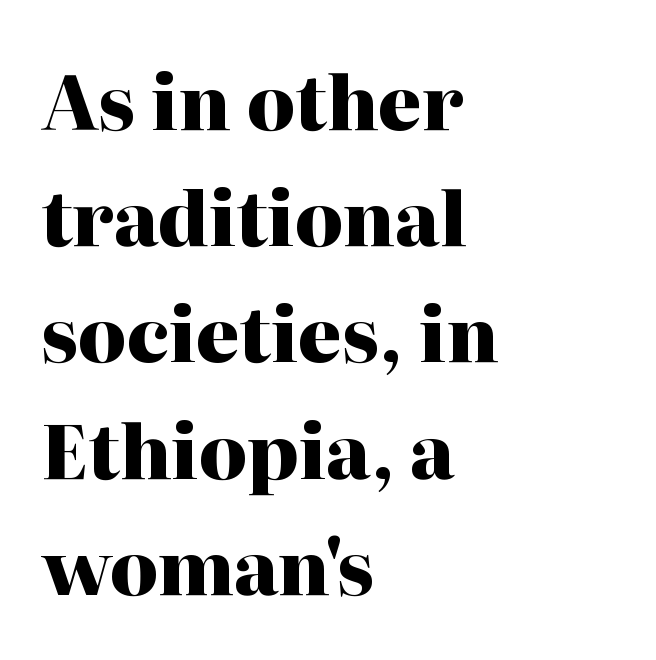
{"serif": "yes", "italic": "no", "bold": "yes", "weight": "heavy", "width": "normal", "stroke_contrast": "high", "x_height": "medium", "monospaced": "no", "underline": "no", "align": "left", "line_spacing": "normal", "line_spacing_ratio": 1.55, "letter_spacing": "normal", "letter_spacing_em": 0.0, "glyph_px": 75}
